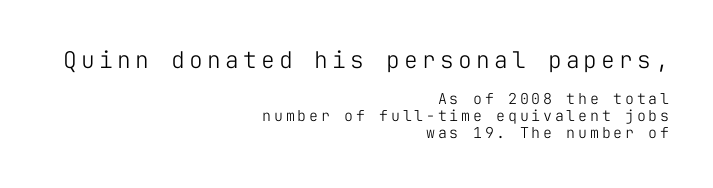
The image shows 23 px text type, upright; set right-aligned, tight line spacing (1.13x), not underlined; the first (top) block is 1.53x larger.
